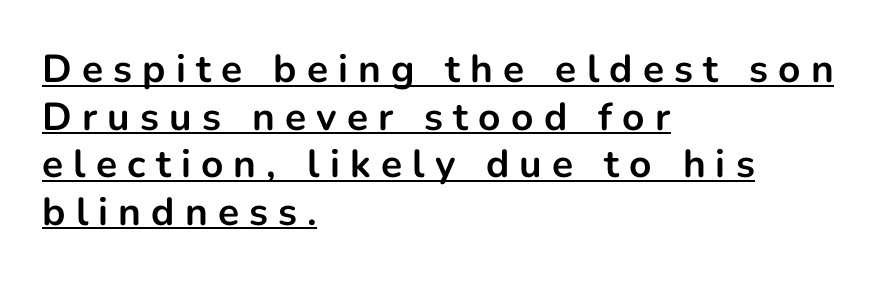
The image shows 39 px bold sans-serif type, upright; set left-aligned, line spacing 1.22x, unusually wide letter spacing (+0.26 em), underlined; low stroke contrast and a medium x-height.
